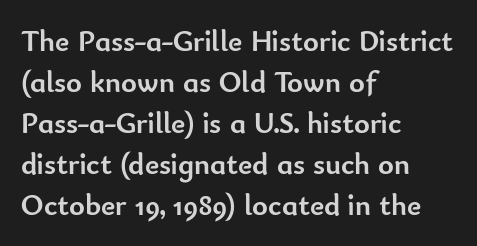
Varying glyph widths throughout — classic text-font behaviour. The type is set solid horizontally, with unmodified tracking. Horizontally, the lines are justified to the leading edge only. Is there much room between lines? A standard amount, neither cramped nor airy. The face used here is a sans, in the tradition of grotesques and geometrics.
